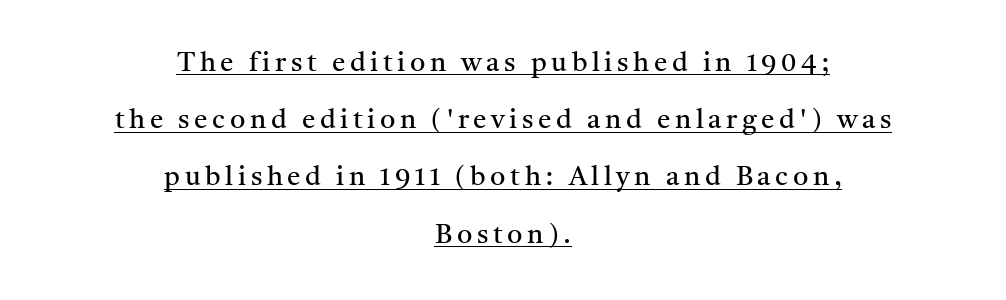
Each stroke keeps to a modest, everyday thickness or less. Vertical strokes here are truly vertical. These characters rest on top of a visible drawn line. Horizontal alignment here is central, giving a formal, balanced look. How would I describe the line gaps? Wide and relaxed.
